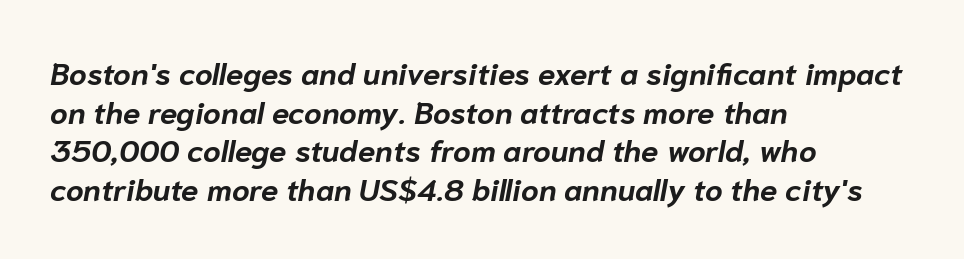
The image shows 31 px bold type, italic (leaning right); set left-aligned, normal line spacing (1.25x), normal letter spacing, not underlined; low stroke contrast and a medium x-height.
